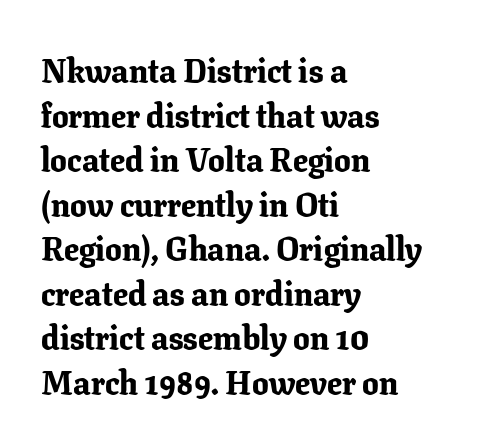
Q: Is the text bold? A: Yes.
Q: Is the text italic (slanted)? A: No, it is upright.
Q: Is the typeface a serif or a sans-serif typeface? A: Serif.
Q: Is the text underlined? A: No.
Q: How is the paragraph aligned? A: Left-aligned.
Q: Is the spacing between letters normal or unusually wide? A: Normal.
Q: Is the spacing between lines tight, normal or loose? A: Normal.
Q: Width (condensed, normal, or wide)? A: Normal.
Q: Stroke contrast? A: Low.
Q: x-height? A: Medium.
Q: Monospaced? A: No.
